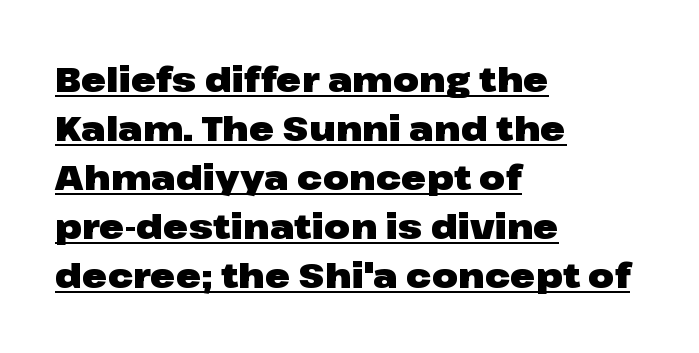
Q: Is the text bold? A: Yes.
Q: Is the text italic (slanted)? A: No, it is upright.
Q: Is the typeface a serif or a sans-serif typeface? A: Sans-serif.
Q: Is the text underlined? A: Yes.
Q: How is the paragraph aligned? A: Left-aligned.
Q: Is the spacing between letters normal or unusually wide? A: Normal.
Q: Is the spacing between lines tight, normal or loose? A: Normal.
Q: Width (condensed, normal, or wide)? A: Wide.
Q: Stroke contrast? A: Low.
Q: x-height? A: Medium.
Q: Monospaced? A: No.
